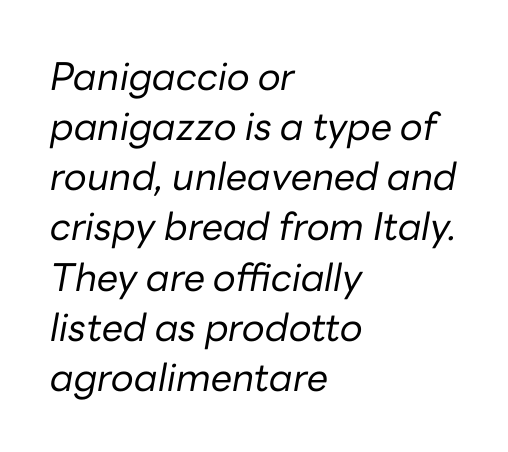
Q: Is the text bold? A: No.
Q: Is the text italic (slanted)? A: Yes, it leans right by about 10 degrees.
Q: Is the text underlined? A: No.
Q: How is the paragraph aligned? A: Left-aligned.
Q: Is the spacing between letters normal or unusually wide? A: Normal.
Q: Is the spacing between lines tight, normal or loose? A: Normal.
Q: Width (condensed, normal, or wide)? A: Normal.
Q: Stroke contrast? A: Low.
Q: x-height? A: Medium.
Q: Monospaced? A: No.
